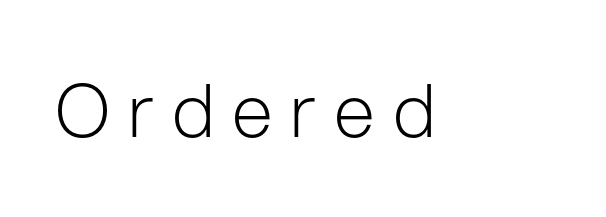
Stroke terminals: plain, sans-serif. Do the letters lean? They stand straight. Check the space under the baseline: it is left empty. The gaps between neighbouring characters are conspicuously large. Here the designer chose a conventional face with non-uniform glyph widths. Stem width sits at or under what a default text font uses.
